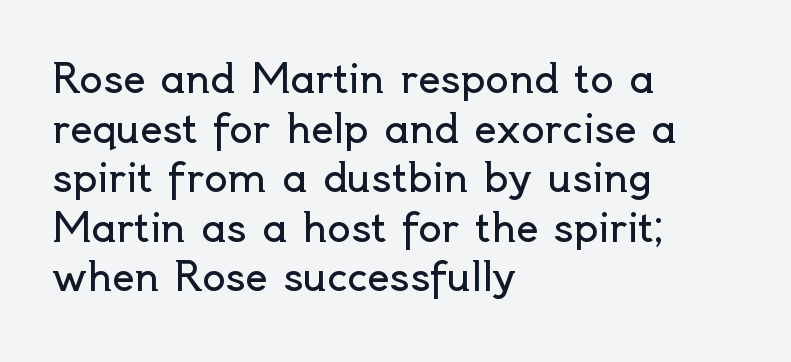
Q: Is the text bold? A: No.
Q: Is the text italic (slanted)? A: No, it is upright.
Q: Is the typeface a serif or a sans-serif typeface? A: Sans-serif.
Q: Is the text underlined? A: No.
Q: How is the paragraph aligned? A: Left-aligned.
Q: Is the spacing between letters normal or unusually wide? A: Normal.
Q: Is the spacing between lines tight, normal or loose? A: Normal.
Q: Width (condensed, normal, or wide)? A: Normal.
Q: x-height? A: Small.
Q: Monospaced? A: No.
